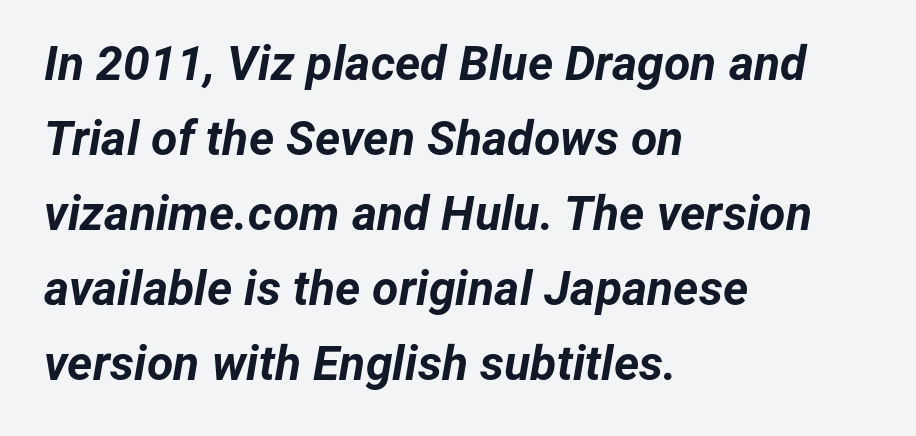
A bare baseline throughout the passage. The letters advance in unequal steps, a hallmark of proportional type. The lines in this sample share a left origin and differ only in where they stop. The typesetting leans heavy: a genuine bold. Students, observe: this is what conventionally led text looks like. Caption: standard tracking, unaltered.
